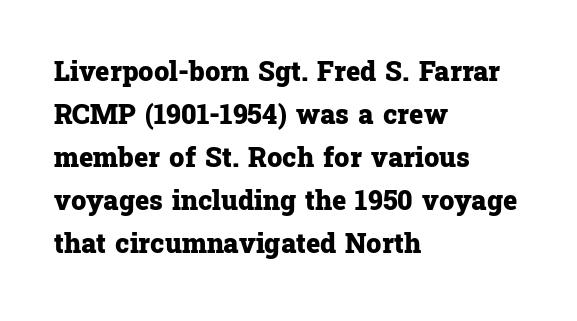
Typesetter's note: full bold, strokes at maximum text heaviness. Quick note: interline space is typical. Compared with a centered layout, this one pins lines to the left instead. Tall strokes in this sample are plumb rather than angled. The tracking reads as untouched default to a designer's eye. Has an underline been added? It has not.
